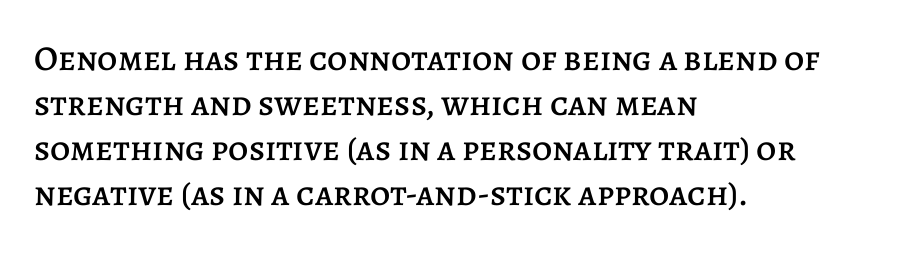
The image shows 35 px text type, upright; set left-aligned, normal line spacing (1.29x), normal letter spacing, not underlined; low stroke contrast and a large x-height.
